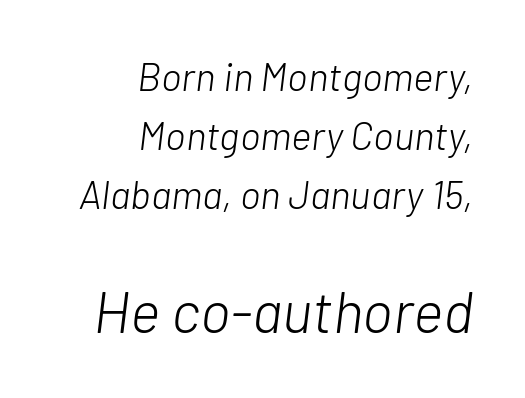
The image shows 58 px light type, italic (leaning right); set right-aligned, normal line spacing (1.51x), normal letter spacing, not underlined; the second (bottom) block is 1.49x larger; low stroke contrast and a medium x-height.
